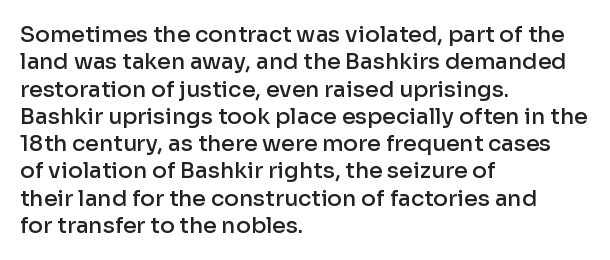
Q: Is the text bold? A: Semi-bold.
Q: Is the text italic (slanted)? A: No, it is upright.
Q: Is the text underlined? A: No.
Q: How is the paragraph aligned? A: Left-aligned.
Q: Is the spacing between letters normal or unusually wide? A: Normal.
